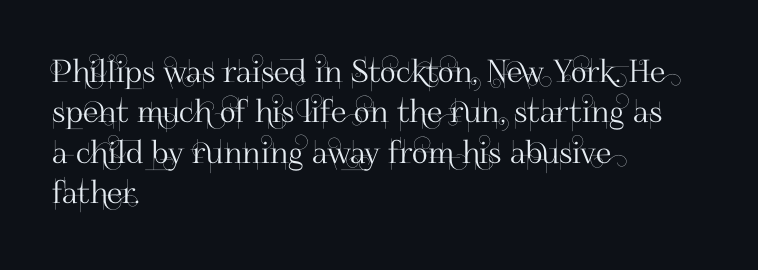
Looks like regular typesetting: each glyph gets only the width it needs. Notice how the passage keeps a crisp vertical edge on the left only. The gaps between neighbouring characters are ordinary and unremarkable. To sum up the face: it is a sans, with no serifs. The axis of the letterforms is exactly vertical. How would I describe the line gaps? Plain and ordinary.
